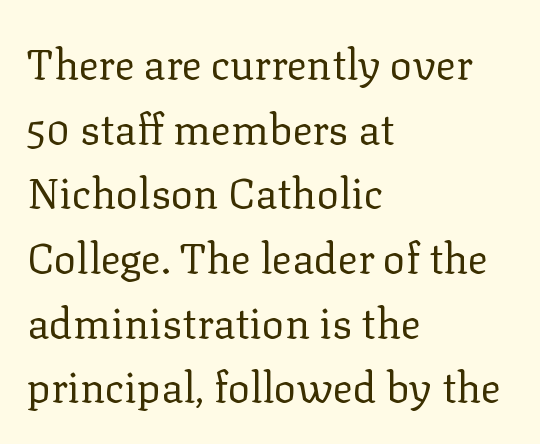
The image shows 42 px regular-weight serif type, upright; set left-aligned, normal line spacing (1.54x), normal letter spacing, not underlined; low stroke contrast and a medium x-height.
